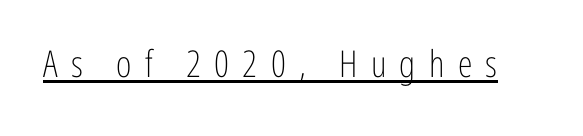
Q: Is the text bold? A: No.
Q: Is the text italic (slanted)? A: No, it is upright.
Q: Is the typeface a serif or a sans-serif typeface? A: Sans-serif.
Q: Is the text underlined? A: Yes.
Q: Is the spacing between letters normal or unusually wide? A: Unusually wide.
Q: Width (condensed, normal, or wide)? A: Condensed.
Q: Stroke contrast? A: Low.
Q: x-height? A: Medium.
Q: Monospaced? A: No.
